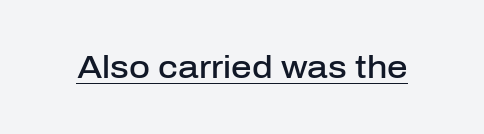
The string is rendered with underlining switched on. Grotesque or geometric, the face here clearly has no serifs. The letters sit at their default tracking, neither squeezed nor spread. This sample has the flowing, uneven cadence of proportional lettering. Nope, not italic — everything's standing straight. Caption: semibold face, moderately heavy strokes.
